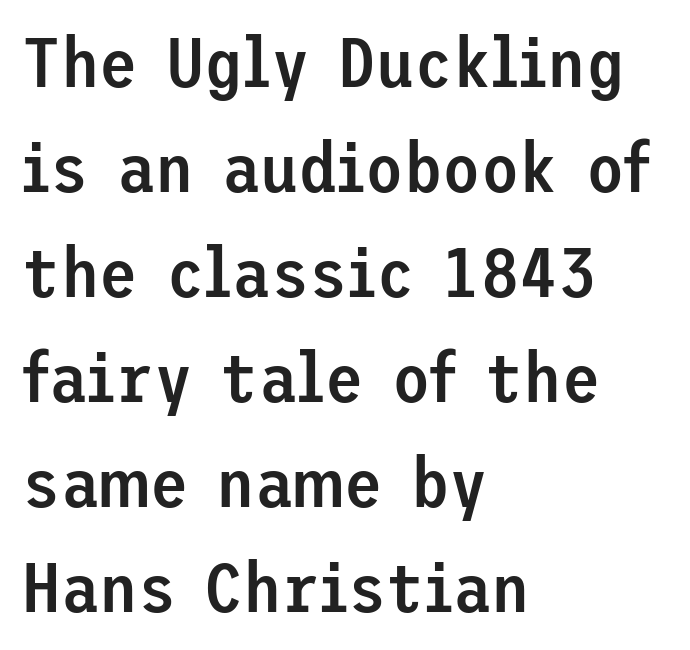
Q: Is the text bold? A: Semi-bold.
Q: Is the text italic (slanted)? A: No, it is upright.
Q: Is the typeface a serif or a sans-serif typeface? A: Sans-serif.
Q: Is the text underlined? A: No.
Q: How is the paragraph aligned? A: Left-aligned.
Q: Is the spacing between letters normal or unusually wide? A: Normal.
Q: Is the spacing between lines tight, normal or loose? A: Normal.
Q: Width (condensed, normal, or wide)? A: Normal.
Q: Stroke contrast? A: Low.
Q: x-height? A: Medium.
